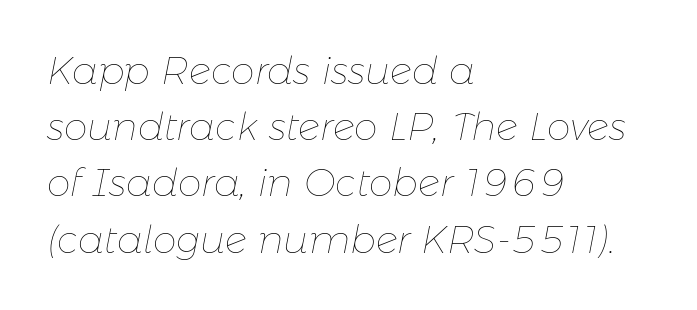
{"italic": "yes", "lean": "right", "slant_degrees": 11, "bold": "no", "weight": "thin", "width": "normal", "stroke_contrast": "low", "x_height": "medium", "monospaced": "no", "underline": "no", "align": "left", "line_spacing": "normal", "line_spacing_ratio": 1.48, "letter_spacing": "normal", "letter_spacing_em": 0.0, "glyph_px": 38}
